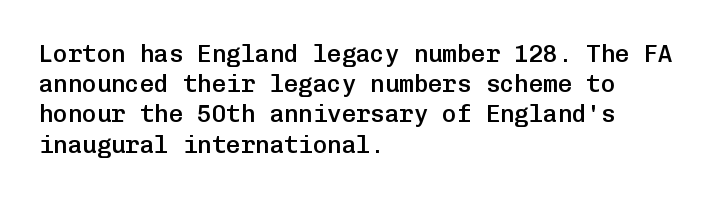
Q: Is the text bold? A: Semi-bold.
Q: Is the text italic (slanted)? A: No, it is upright.
Q: Is the text underlined? A: No.
Q: How is the paragraph aligned? A: Left-aligned.
Q: Is the spacing between letters normal or unusually wide? A: Normal.
Q: Is the spacing between lines tight, normal or loose? A: Normal.
